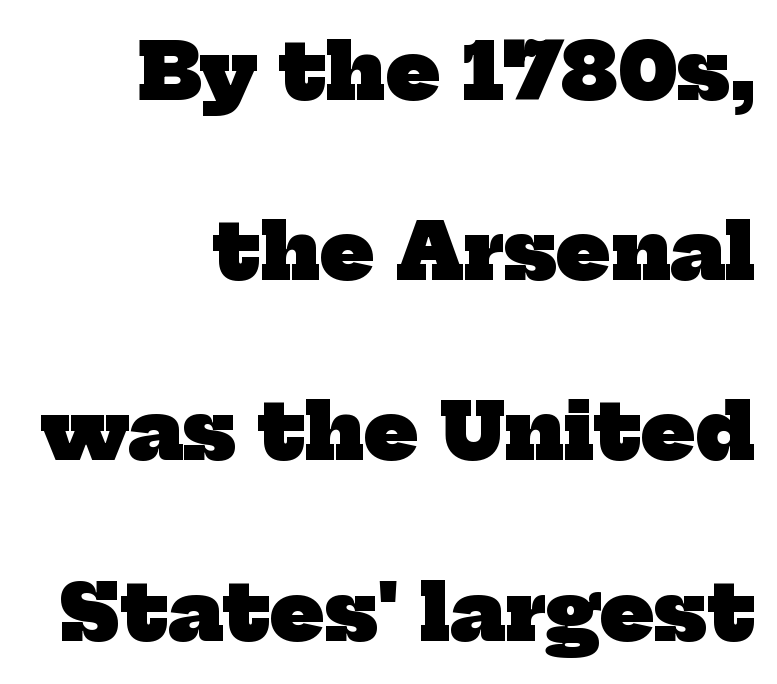
The image shows 78 px heavy serif type; set right-aligned, loose line spacing (2.31x), normal letter spacing, not underlined; low stroke contrast and a medium x-height.
